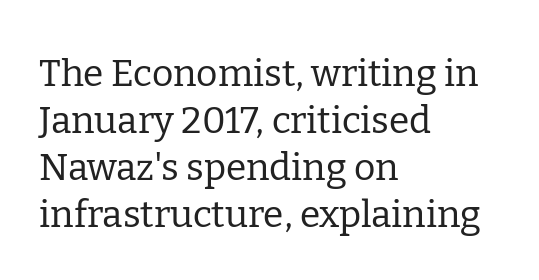
{"serif": "yes", "italic": "no", "bold": "no", "weight": "regular", "width": "normal", "stroke_contrast": "low", "x_height": "medium", "monospaced": "no", "underline": "no", "align": "left", "line_spacing": "normal", "line_spacing_ratio": 1.27, "letter_spacing": "normal", "letter_spacing_em": 0.0, "glyph_px": 37}
